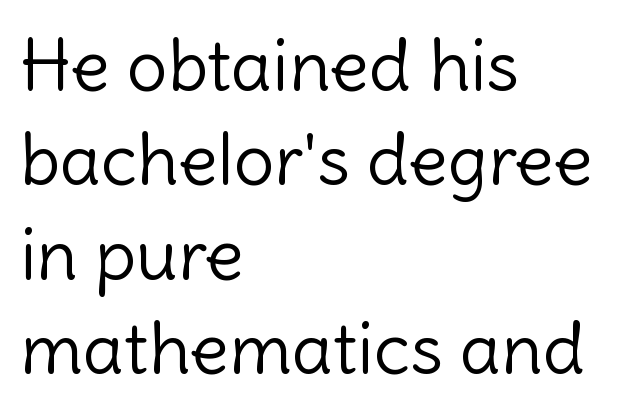
{"serif": "no", "italic": "no", "bold": "no", "weight": "light", "width": "normal", "x_height": "medium", "monospaced": "no", "underline": "no", "align": "left", "line_spacing": "normal", "line_spacing_ratio": 1.31, "letter_spacing": "normal", "letter_spacing_em": 0.0, "glyph_px": 72}
